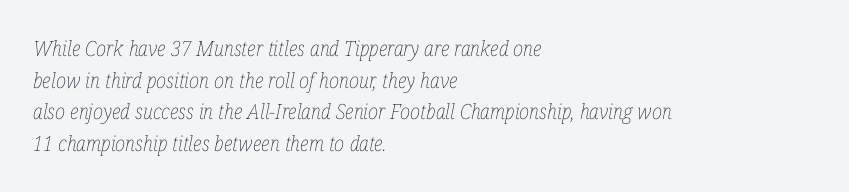
{"italic": "yes", "lean": "right", "slant_degrees": 12, "bold": "no", "underline": "no", "align": "left", "line_spacing": "normal", "line_spacing_ratio": 1.51, "letter_spacing": "normal", "letter_spacing_em": 0.0, "glyph_px": 21}
